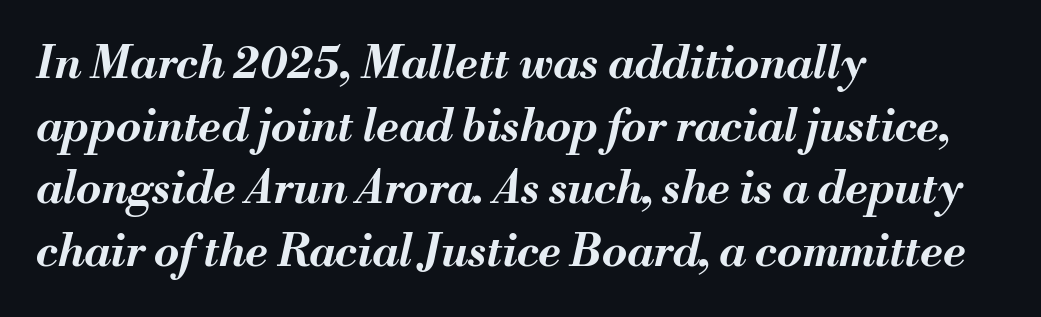
{"italic": "yes", "lean": "right", "slant_degrees": 13, "bold": "yes", "weight": "bold", "width": "normal", "stroke_contrast": "medium", "x_height": "small", "monospaced": "no", "underline": "no", "align": "left", "line_spacing": "normal", "line_spacing_ratio": 1.39, "letter_spacing": "normal", "letter_spacing_em": 0.0, "glyph_px": 45}
